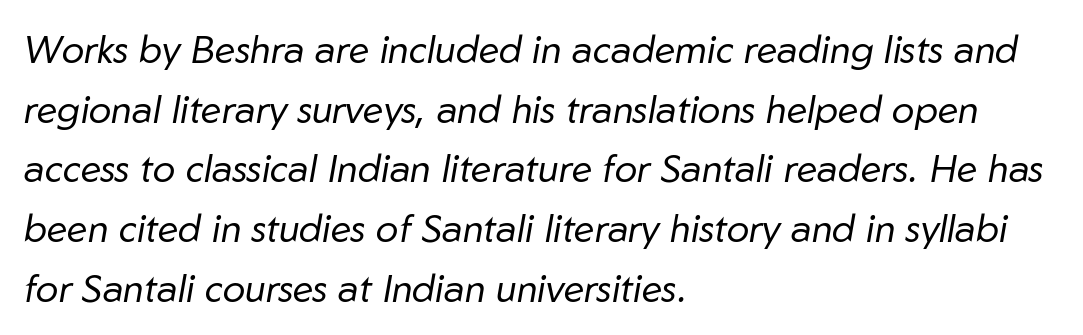
The image shows 38 px regular-weight type, italic (leaning right); set left-aligned, normal line spacing (1.57x), normal letter spacing, not underlined; low stroke contrast and a medium x-height.
